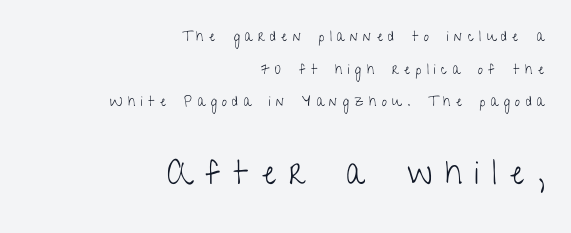
Is the lower block the larger one? Yes — the lower block carries the bigger type. The typography opts for an upright posture over an oblique one. These lines have a slow, spaced-out rhythm from letter to letter. The paragraph has a hard right edge and a soft left edge.
